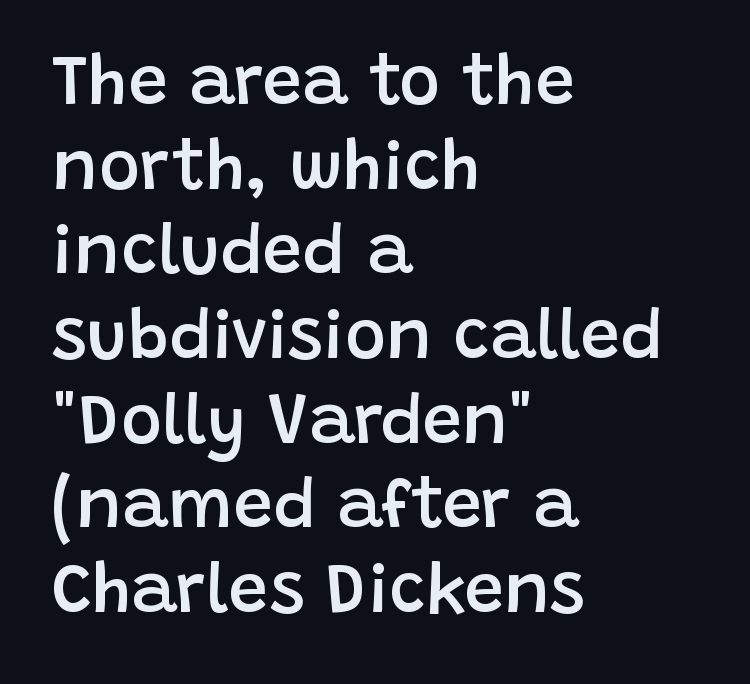
Q: Is the text bold? A: Semi-bold.
Q: Is the text italic (slanted)? A: No, it is upright.
Q: Is the typeface a serif or a sans-serif typeface? A: Sans-serif.
Q: Is the text underlined? A: No.
Q: How is the paragraph aligned? A: Left-aligned.
Q: Is the spacing between letters normal or unusually wide? A: Normal.
Q: Width (condensed, normal, or wide)? A: Normal.
Q: Stroke contrast? A: Low.
Q: x-height? A: Large.
Q: Monospaced? A: No.
